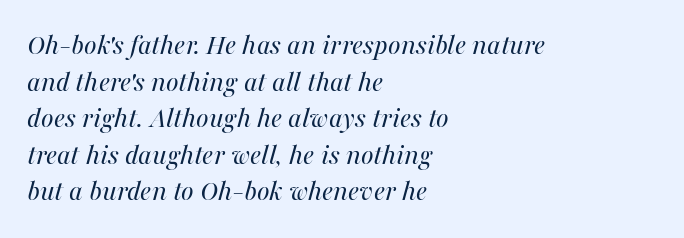
The passage shown leans; its letterforms are oblique. Is the letter spacing exaggerated? No — it looks like the ordinary default. No word sits above an underline. Spacing verdict: proportional, widths tailored to each character.
